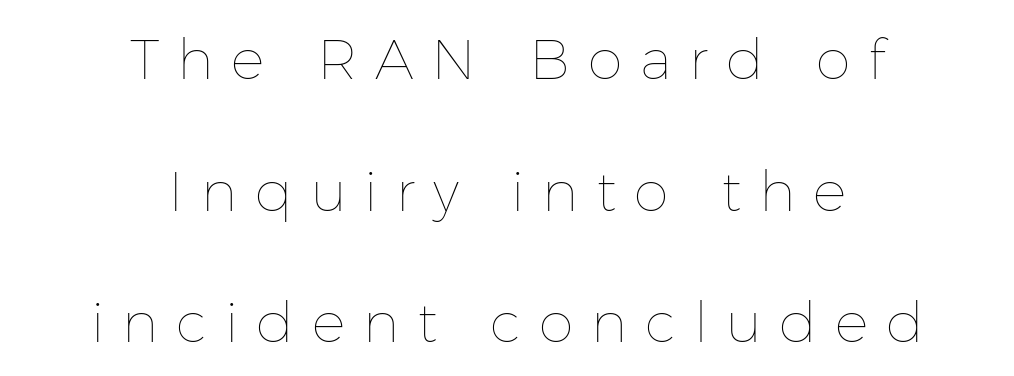
Q: Is the text bold? A: No.
Q: Is the text italic (slanted)? A: No, it is upright.
Q: Is the text underlined? A: No.
Q: How is the paragraph aligned? A: Centered.
Q: Is the spacing between letters normal or unusually wide? A: Unusually wide.
Q: Is the spacing between lines tight, normal or loose? A: Loose.
Q: Width (condensed, normal, or wide)? A: Normal.
Q: Stroke contrast? A: Low.
Q: x-height? A: Medium.
Q: Monospaced? A: No.
